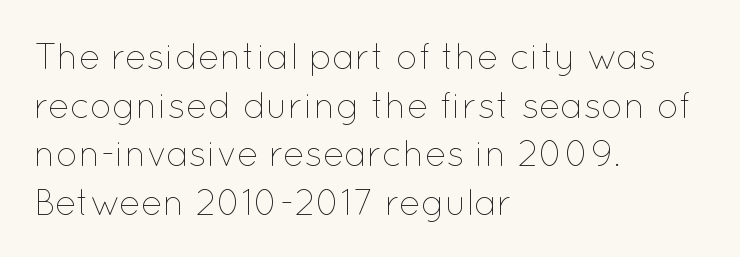
No heavy texture on the line: the type isn't bold. Line spacing here is normal. Standard letterfit; no display-style spreading of the glyphs. Is this a fixed-width face? No — the glyphs have proportional, varying widths. Quick note: underline off.
